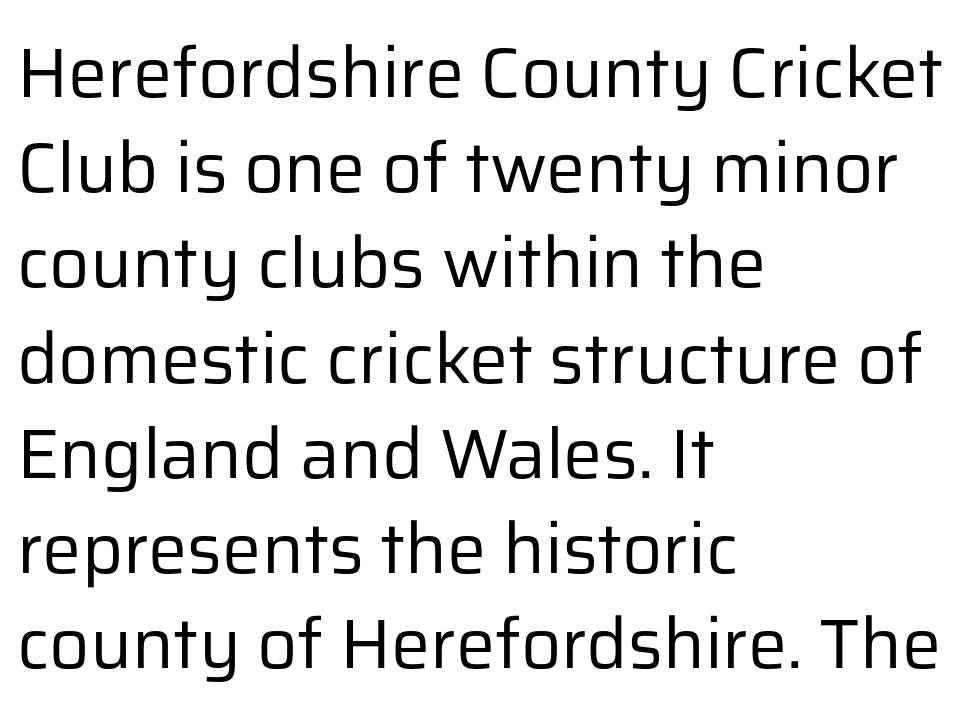
Q: Is the text bold? A: No.
Q: Is the text italic (slanted)? A: No, it is upright.
Q: Is the typeface a serif or a sans-serif typeface? A: Sans-serif.
Q: Is the text underlined? A: No.
Q: How is the paragraph aligned? A: Left-aligned.
Q: Is the spacing between letters normal or unusually wide? A: Normal.
Q: Is the spacing between lines tight, normal or loose? A: Normal.
Q: Width (condensed, normal, or wide)? A: Normal.
Q: Stroke contrast? A: Low.
Q: x-height? A: Medium.
Q: Monospaced? A: No.
